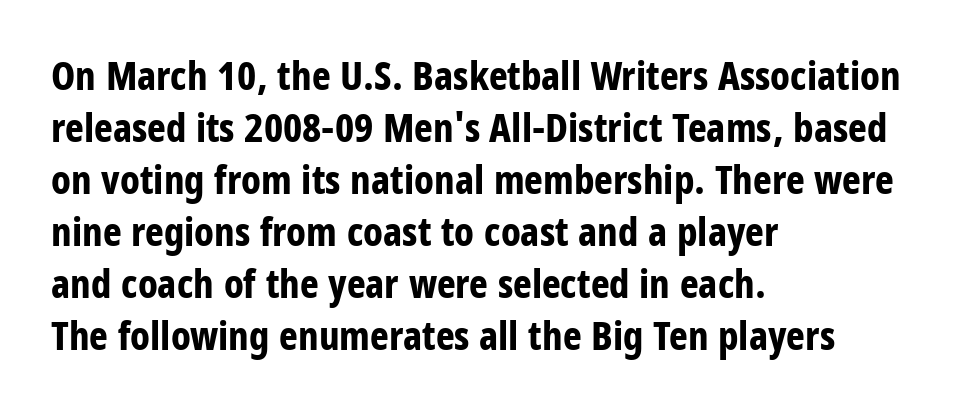
Grotesque or geometric, the face here clearly has no serifs. Compared with a centered layout, this one pins lines to the left instead. This is roman type, the default non-slanted kind. Stroke thickness is high; the sample reads as a true bold. The space beneath each line is pristine and unruled. A typesetter would call this zero additional tracking.
